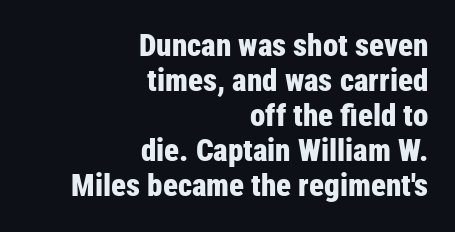
Heft: maximum for text — a bold. A typesetter would mark this as roman, not italic. This sample uses plain, unmodified letter spacing. Plain, unruled lines of type. Varying glyph widths throughout — classic text-font behaviour.
